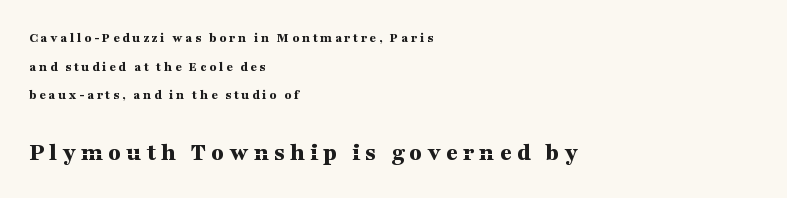
Q: Is the text bold? A: Yes.
Q: Is the text italic (slanted)? A: No, it is upright.
Q: Is the text underlined? A: No.
Q: How is the paragraph aligned? A: Left-aligned.
Q: Is the spacing between lines tight, normal or loose? A: Loose.
Q: Which block of text is set in a larger size, the first (top) or the second (bottom)? A: The second (bottom) one.
